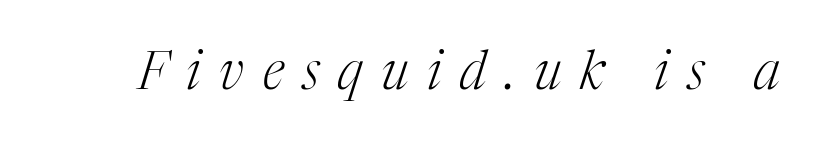
The image shows 53 px light serif type, italic (leaning right); set unusually wide letter spacing (+0.35 em), not underlined; medium stroke contrast and a medium x-height.
